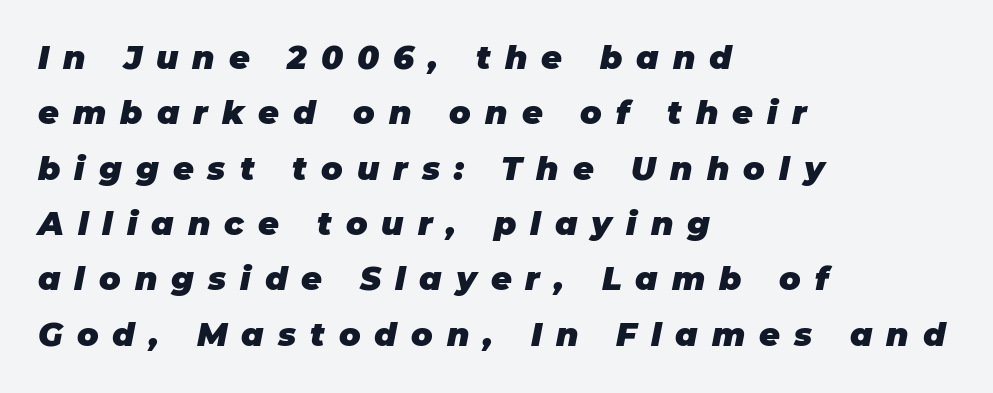
{"italic": "yes", "lean": "right", "slant_degrees": 11, "bold": "yes", "weight": "heavy", "width": "normal", "stroke_contrast": "low", "x_height": "large", "monospaced": "no", "underline": "no", "align": "left", "line_spacing_ratio": 1.73, "letter_spacing": "wide", "letter_spacing_em": 0.44, "glyph_px": 32}
